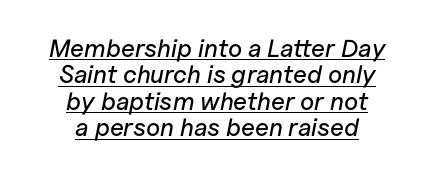
{"italic": "yes", "lean": "right", "slant_degrees": 11, "underline": "yes", "align": "center", "line_spacing": "tight", "line_spacing_ratio": 1.06, "letter_spacing": "normal", "letter_spacing_em": 0.0, "glyph_px": 25}
